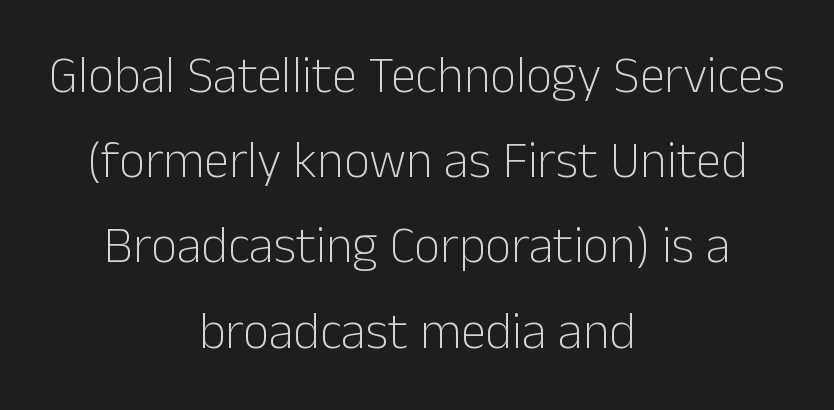
Q: Is the text bold? A: No.
Q: Is the text italic (slanted)? A: No, it is upright.
Q: Is the typeface a serif or a sans-serif typeface? A: Sans-serif.
Q: Is the text underlined? A: No.
Q: How is the paragraph aligned? A: Centered.
Q: Is the spacing between letters normal or unusually wide? A: Normal.
Q: Is the spacing between lines tight, normal or loose? A: Normal.
Q: Width (condensed, normal, or wide)? A: Normal.
Q: Stroke contrast? A: Low.
Q: x-height? A: Medium.
Q: Monospaced? A: No.
